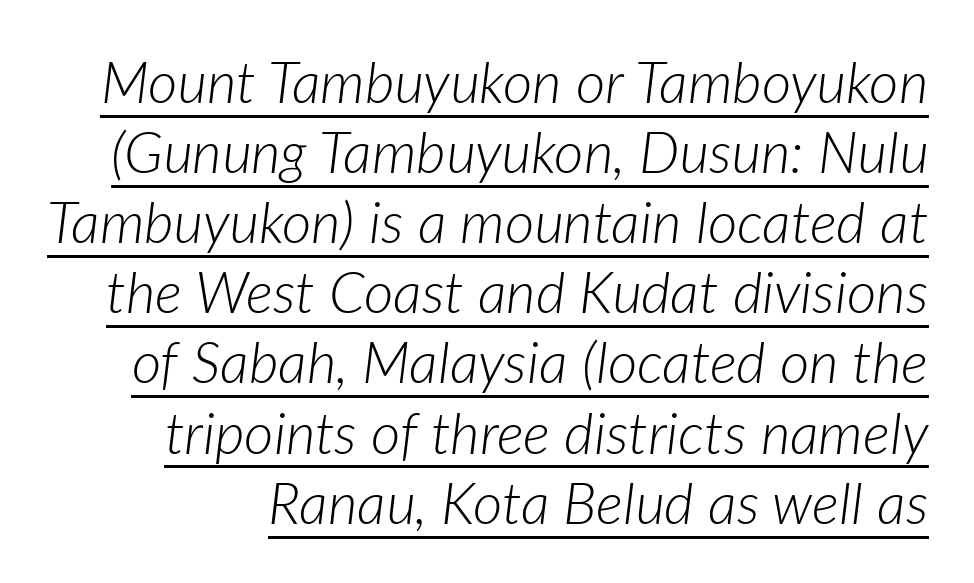
The image shows 57 px light type, italic (leaning right); set line spacing 1.23x, normal letter spacing, underlined; low stroke contrast and a medium x-height.
